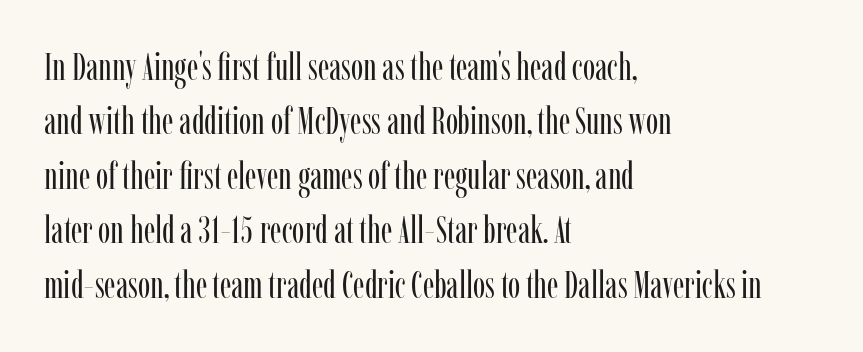
Alignment: flush left. No extra ink here — the face is not bold. The tracking reads as untouched default to a designer's eye. Classification — serif. Characters remain perfectly vertical along every line.
